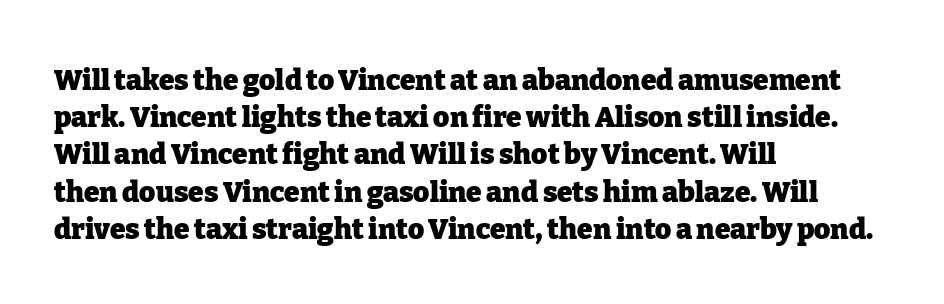
The image shows 28 px heavy serif type, upright; set left-aligned, normal line spacing (1.33x), normal letter spacing, not underlined; low stroke contrast and a medium x-height.
